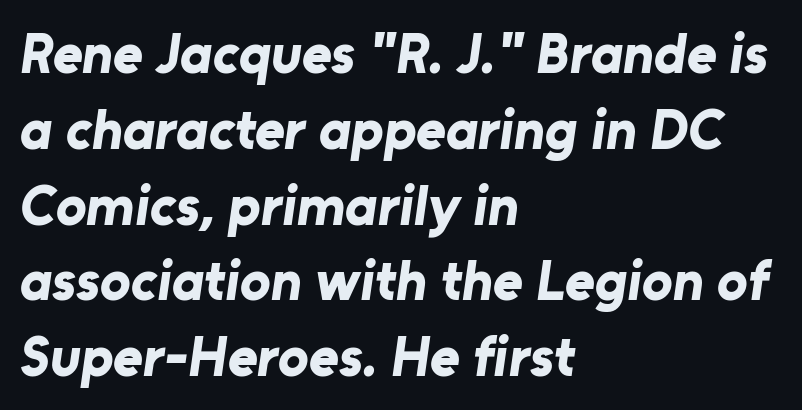
The image shows 57 px bold sans-serif type; set left-aligned, normal line spacing (1.33x), normal letter spacing, not underlined; low stroke contrast and a medium x-height.
